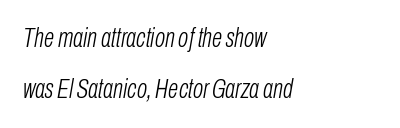
Q: Is the text bold? A: No.
Q: Is the text italic (slanted)? A: Yes, it leans right by about 10 degrees.
Q: Is the text underlined? A: No.
Q: How is the paragraph aligned? A: Left-aligned.
Q: Is the spacing between letters normal or unusually wide? A: Normal.
Q: Is the spacing between lines tight, normal or loose? A: Loose.
